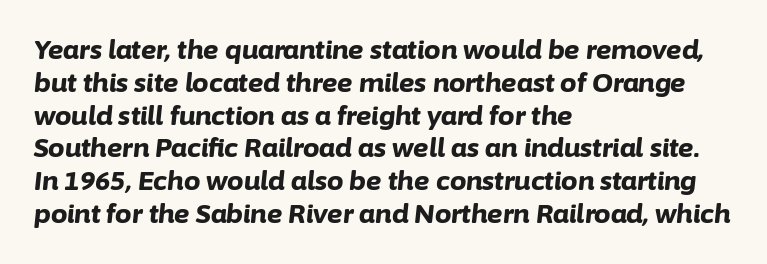
The image shows 26 px bold type, italic (leaning right); set left-aligned, normal line spacing (1.26x), normal letter spacing, not underlined.
